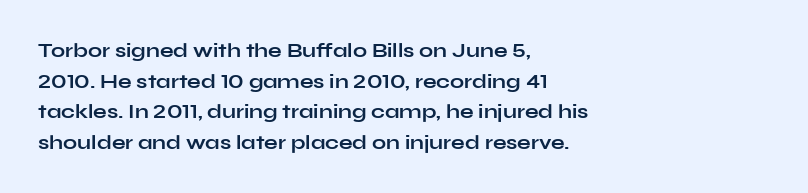
Q: Is the text bold? A: Yes.
Q: Is the text italic (slanted)? A: No, it is upright.
Q: Is the text underlined? A: No.
Q: How is the paragraph aligned? A: Left-aligned.
Q: Is the spacing between letters normal or unusually wide? A: Normal.
Q: Is the spacing between lines tight, normal or loose? A: Normal.
